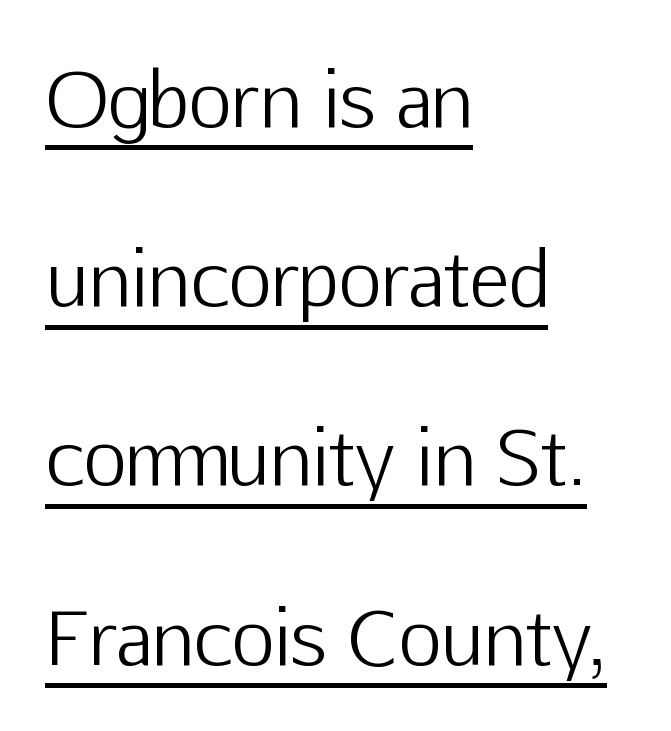
Q: Is the text bold? A: No.
Q: Is the text italic (slanted)? A: No, it is upright.
Q: Is the typeface a serif or a sans-serif typeface? A: Sans-serif.
Q: Is the text underlined? A: Yes.
Q: How is the paragraph aligned? A: Left-aligned.
Q: Is the spacing between letters normal or unusually wide? A: Normal.
Q: Is the spacing between lines tight, normal or loose? A: Loose.
Q: Width (condensed, normal, or wide)? A: Normal.
Q: Stroke contrast? A: Low.
Q: x-height? A: Medium.
Q: Monospaced? A: No.
